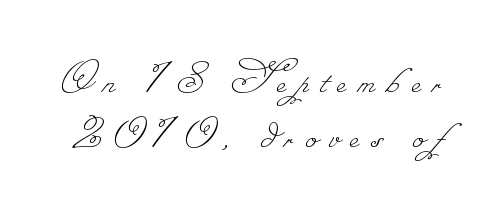
{"bold": "no", "weight": "thin", "width": "normal", "stroke_contrast": "low", "monospaced": "no", "underline": "no", "line_spacing": "tight", "line_spacing_ratio": 1.11, "letter_spacing": "wide", "letter_spacing_em": 0.24, "glyph_px": 50}
